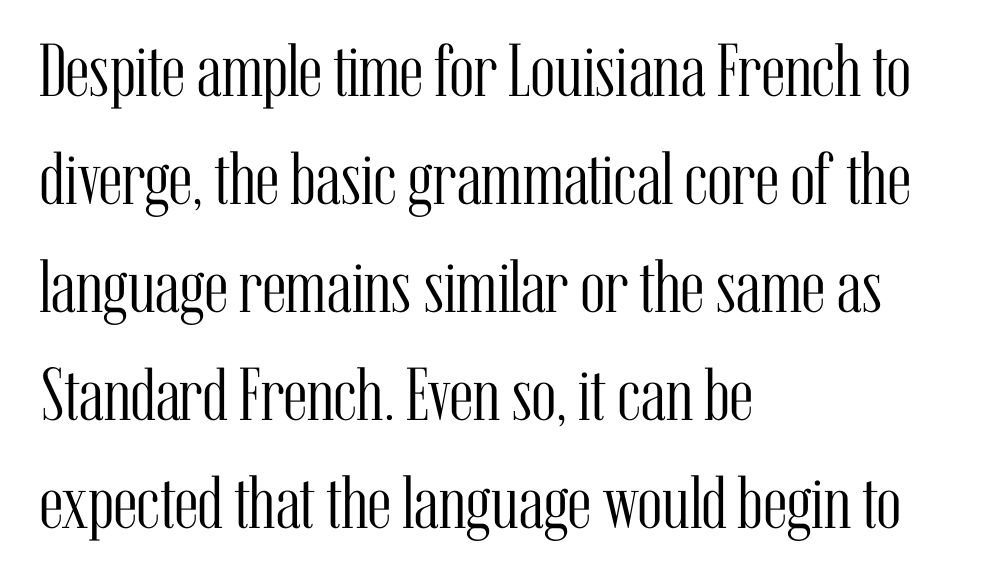
How are the letters spaced? Ordinarily, with no added tracking. The rendering anchors every line to the left-hand side. Caption: face not bold, strokes unweighted. Beneath every word, the page is bare. Is there any slant? The stems are plumb. You could not count columns in this text — the font is proportionally spaced.
